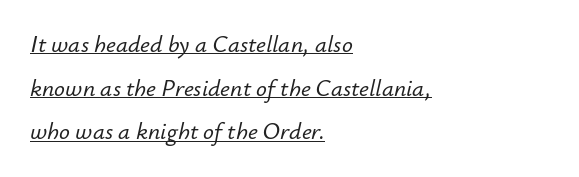
{"italic": "yes", "lean": "right", "slant_degrees": 12, "underline": "yes", "align": "left", "line_spacing_ratio": 1.82, "letter_spacing": "normal", "letter_spacing_em": 0.0, "glyph_px": 24}
